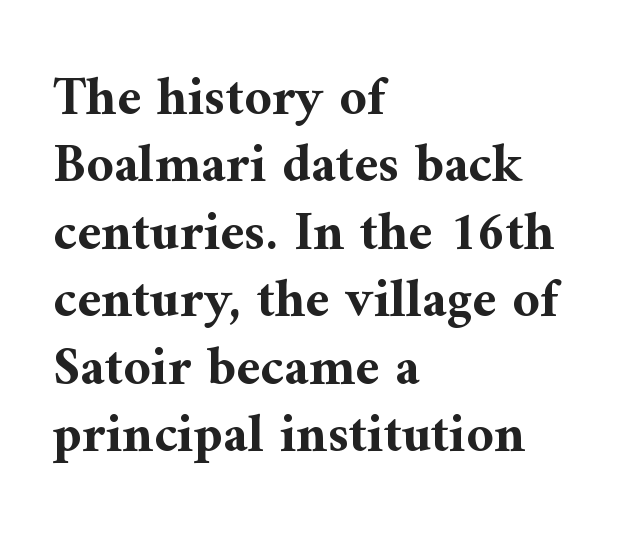
The image shows 54 px bold serif type, upright; set left-aligned, normal line spacing (1.25x), normal letter spacing, not underlined; medium stroke contrast and a medium x-height.
